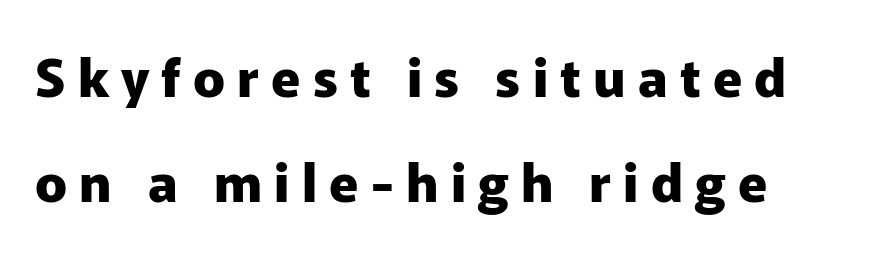
Q: Is the text bold? A: Yes.
Q: Is the text italic (slanted)? A: No, it is upright.
Q: Is the typeface a serif or a sans-serif typeface? A: Sans-serif.
Q: Is the text underlined? A: No.
Q: Is the spacing between letters normal or unusually wide? A: Unusually wide.
Q: Is the spacing between lines tight, normal or loose? A: Loose.
Q: Width (condensed, normal, or wide)? A: Normal.
Q: Stroke contrast? A: Low.
Q: x-height? A: Medium.
Q: Monospaced? A: No.
